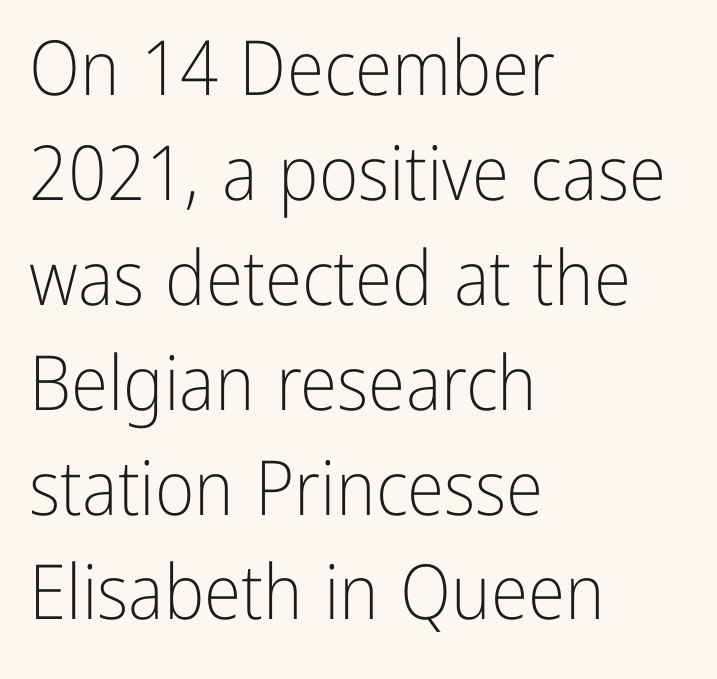
{"serif": "no", "italic": "no", "bold": "no", "weight": "light", "width": "condensed", "stroke_contrast": "low", "x_height": "medium", "monospaced": "no", "underline": "no", "align": "left", "line_spacing": "normal", "line_spacing_ratio": 1.38, "letter_spacing": "normal", "letter_spacing_em": 0.0, "glyph_px": 76}
